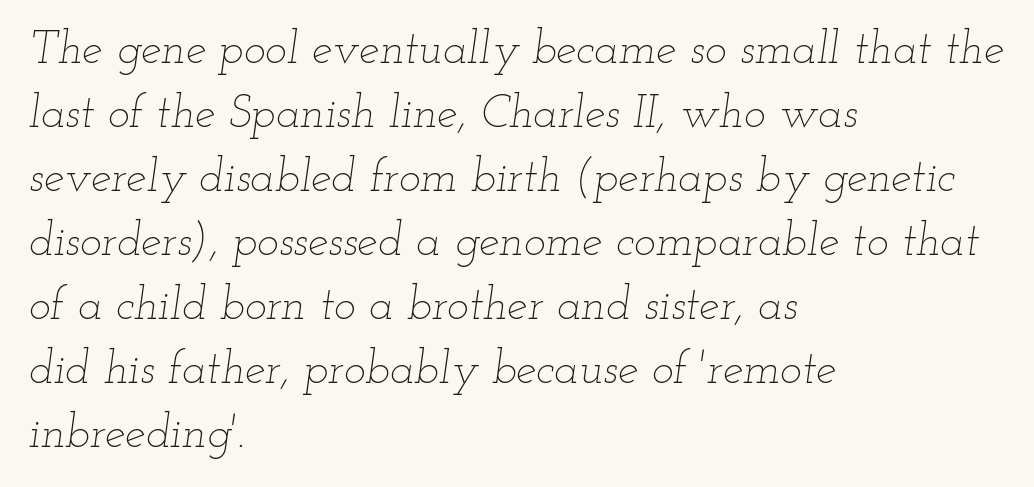
The image shows 46 px thin, wide type, italic (leaning right); set left-aligned, normal line spacing (1.39x), normal letter spacing, not underlined; low stroke contrast and a small x-height.
